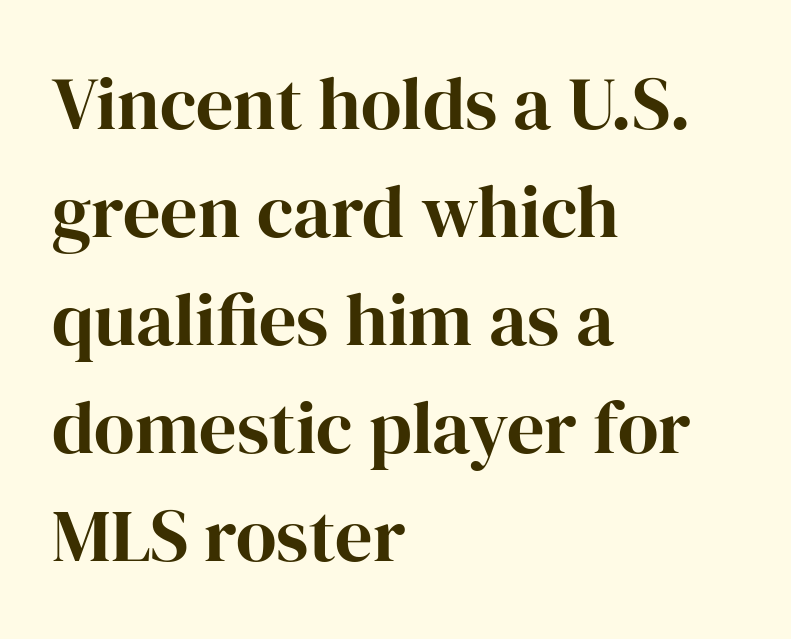
Q: Is the text italic (slanted)? A: No, it is upright.
Q: Is the typeface a serif or a sans-serif typeface? A: Serif.
Q: Is the text underlined? A: No.
Q: How is the paragraph aligned? A: Left-aligned.
Q: Is the spacing between letters normal or unusually wide? A: Normal.
Q: Is the spacing between lines tight, normal or loose? A: Normal.
Q: Width (condensed, normal, or wide)? A: Normal.
Q: Stroke contrast? A: High.
Q: x-height? A: Medium.
Q: Monospaced? A: No.
